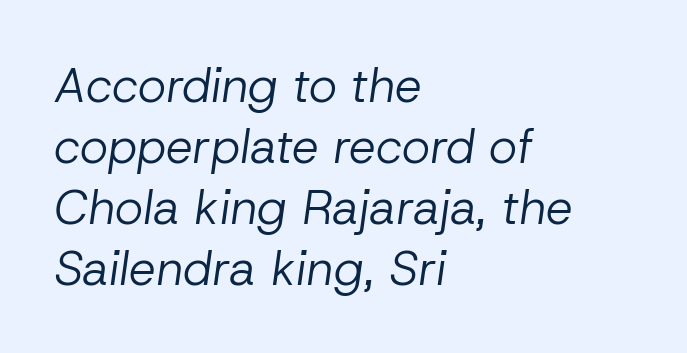
Q: Is the text bold? A: No.
Q: Is the text italic (slanted)? A: Yes, it leans right by about 8 degrees.
Q: Is the text underlined? A: No.
Q: How is the paragraph aligned? A: Left-aligned.
Q: Is the spacing between letters normal or unusually wide? A: Normal.
Q: Is the spacing between lines tight, normal or loose? A: Normal.
Q: Width (condensed, normal, or wide)? A: Normal.
Q: Stroke contrast? A: Low.
Q: x-height? A: Medium.
Q: Monospaced? A: No.
